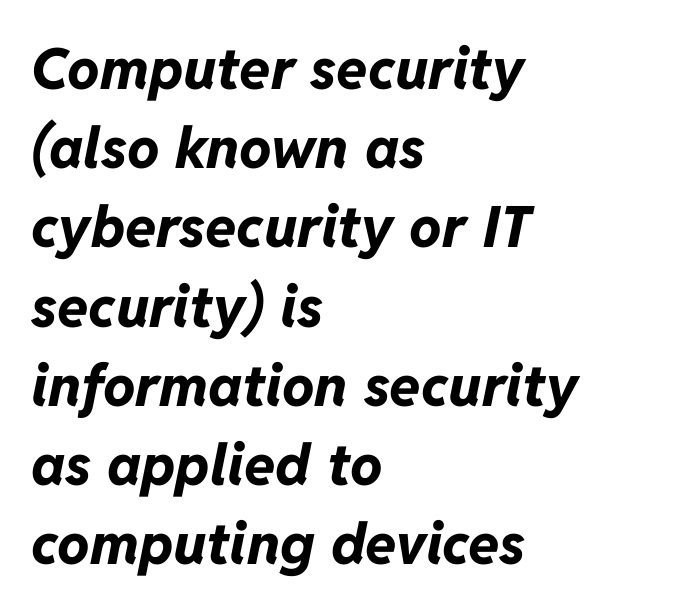
The image shows 57 px bold type, italic (leaning right); set left-aligned, normal line spacing (1.39x), normal letter spacing, not underlined; low stroke contrast and a medium x-height.
